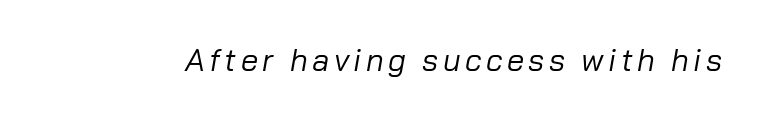
Letters rest on an invisible, unmarked baseline. The letters advance in unequal steps, a hallmark of proportional type. The typography opts for an oblique posture over an upright one. A quiet, ordinary-to-light weight characterises the typeface.
